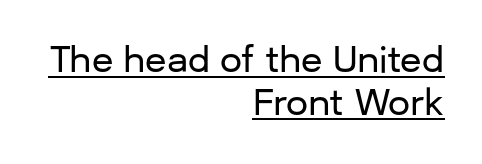
The image shows 35 px sans-serif type, upright; set right-aligned, line spacing 1.22x, normal letter spacing, underlined; low stroke contrast and a medium x-height.
